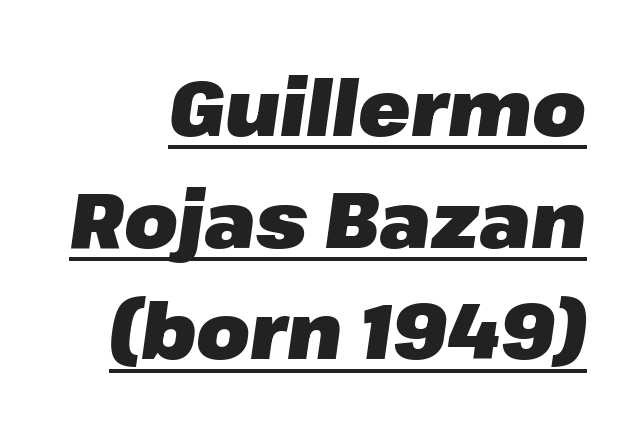
{"italic": "yes", "lean": "right", "slant_degrees": 8, "bold": "yes", "weight": "heavy", "width": "normal", "stroke_contrast": "low", "x_height": "medium", "monospaced": "no", "underline": "yes", "line_spacing": "normal", "line_spacing_ratio": 1.45, "letter_spacing": "normal", "letter_spacing_em": 0.0, "glyph_px": 77}
